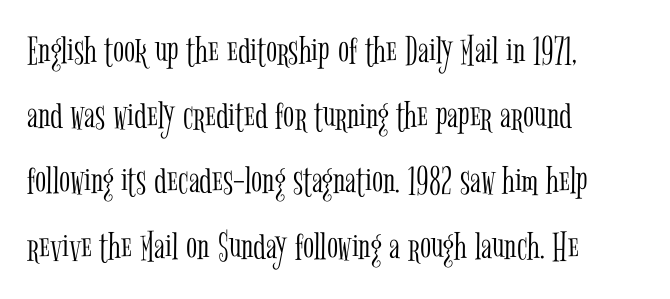
The image shows 41 px light, condensed serif type, upright; set left-aligned, normal line spacing (1.59x), normal letter spacing, not underlined; low stroke contrast and a medium x-height.
